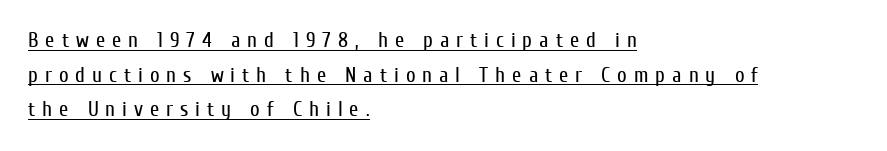
Q: Is the text bold? A: No.
Q: Is the text italic (slanted)? A: No, it is upright.
Q: Is the text underlined? A: Yes.
Q: How is the paragraph aligned? A: Left-aligned.
Q: Is the spacing between letters normal or unusually wide? A: Unusually wide.
Q: Is the spacing between lines tight, normal or loose? A: Normal.
